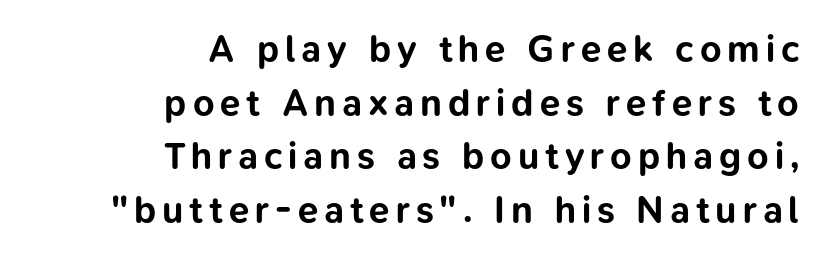
The image shows 37 px bold sans-serif type, upright; set right-aligned, normal line spacing (1.45x), not underlined; low stroke contrast and a medium x-height.
